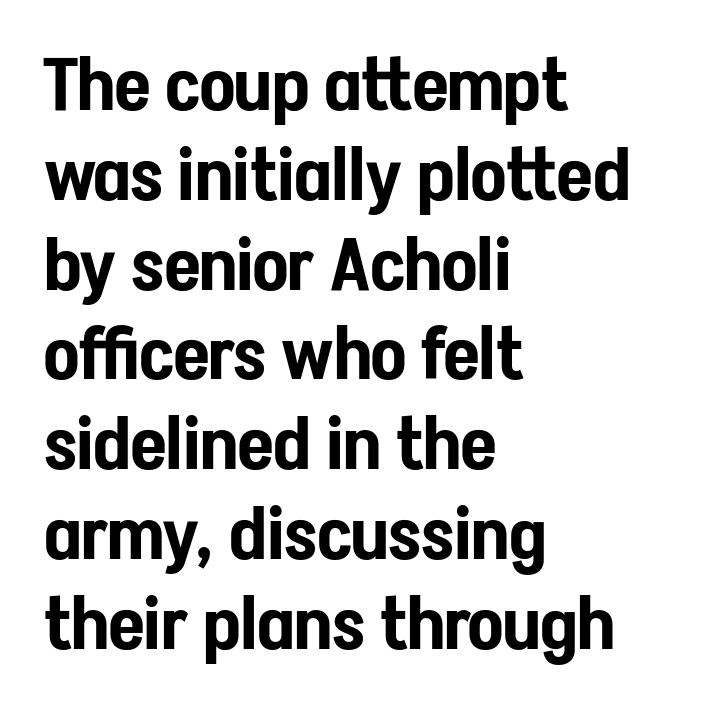
The image shows 73 px condensed sans-serif type, upright; set left-aligned, line spacing 1.23x, normal letter spacing, not underlined; low stroke contrast and a medium x-height.
